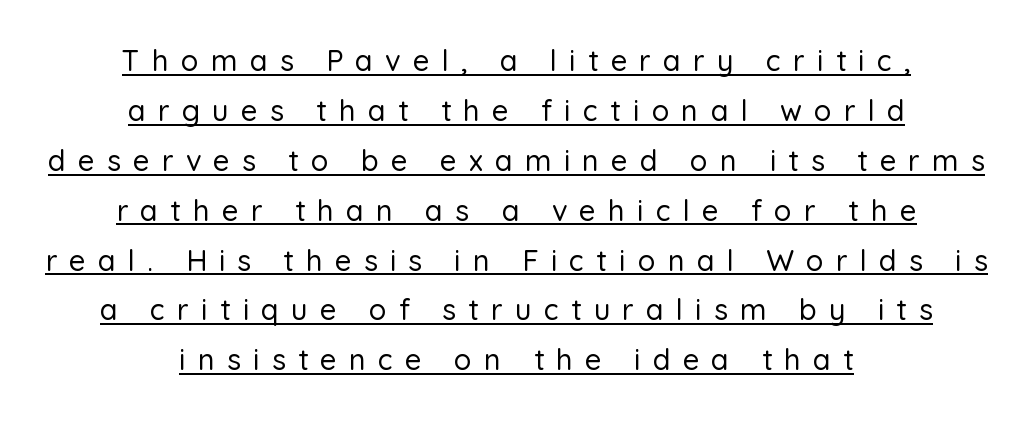
{"serif": "no", "italic": "no", "width": "normal", "stroke_contrast": "low", "x_height": "medium", "monospaced": "no", "underline": "yes", "align": "center", "line_spacing_ratio": 1.72, "letter_spacing": "wide", "letter_spacing_em": 0.42, "glyph_px": 29}
